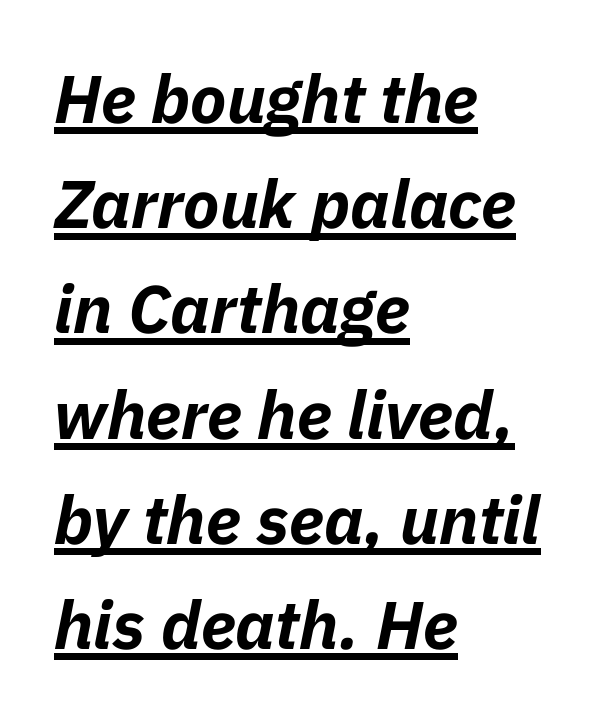
The rendering applies a slant to the glyphs. The passage shown is typed in a proportional face where columns would drift. Leftover space on each line is placed entirely after the last word. The characters look thick and weighty, a clear bold. Regarding leading, the lines here are spaced in the standard way. Spacing between characters is what you'd get straight out of the box.
